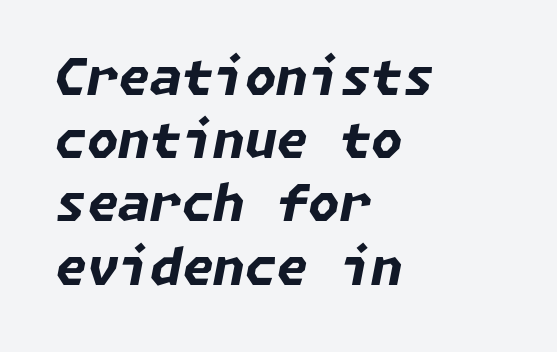
Q: Is the text bold? A: Yes.
Q: Is the text italic (slanted)? A: Yes, it leans right by about 11 degrees.
Q: Is the text underlined? A: No.
Q: How is the paragraph aligned? A: Left-aligned.
Q: Is the spacing between letters normal or unusually wide? A: Normal.
Q: Width (condensed, normal, or wide)? A: Normal.
Q: Stroke contrast? A: Low.
Q: x-height? A: Medium.
